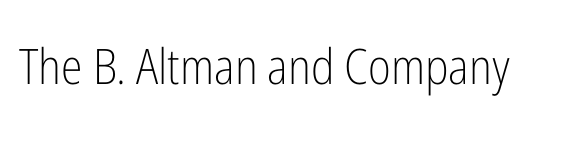
The image shows 49 px light, condensed sans-serif type, upright; set normal letter spacing, not underlined; low stroke contrast and a medium x-height.
